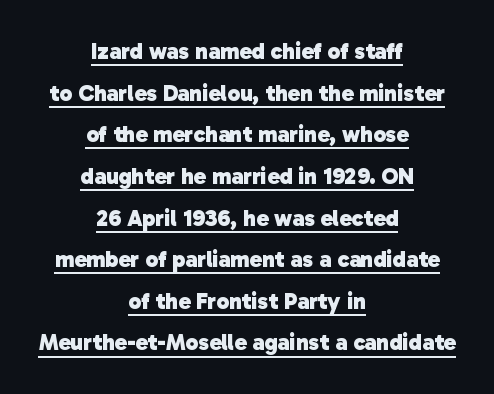
Q: Is the text bold? A: Yes.
Q: Is the text underlined? A: Yes.
Q: How is the paragraph aligned? A: Centered.
Q: Is the spacing between letters normal or unusually wide? A: Normal.
